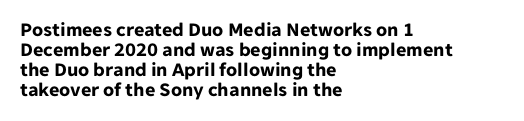
The image shows 20 px bold type, upright; set left-aligned, tight line spacing (1.0x), normal letter spacing, not underlined.
